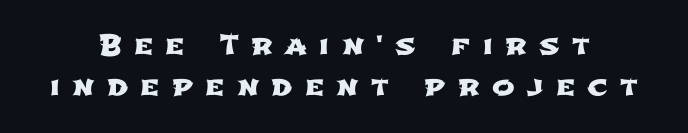
The lines sit at an ordinary, default distance from one another. Rule under the text: the space is simply empty. Loose tracking; the words dissolve into strings of separated letters.
